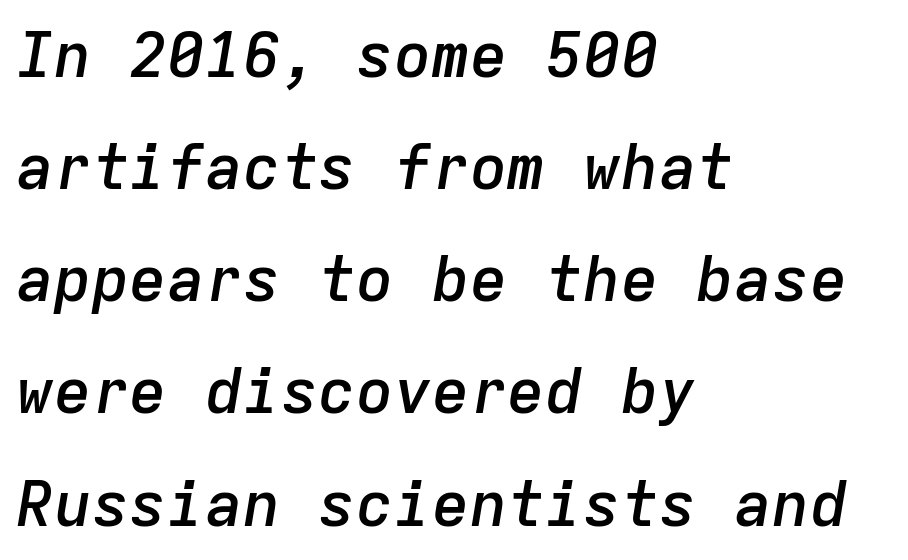
{"italic": "yes", "lean": "right", "slant_degrees": 9, "bold": "semi", "weight": "semibold", "width": "normal", "stroke_contrast": "low", "x_height": "medium", "monospaced": "yes", "underline": "no", "align": "left", "line_spacing_ratio": 1.78, "letter_spacing": "normal", "letter_spacing_em": 0.0, "glyph_px": 63}
